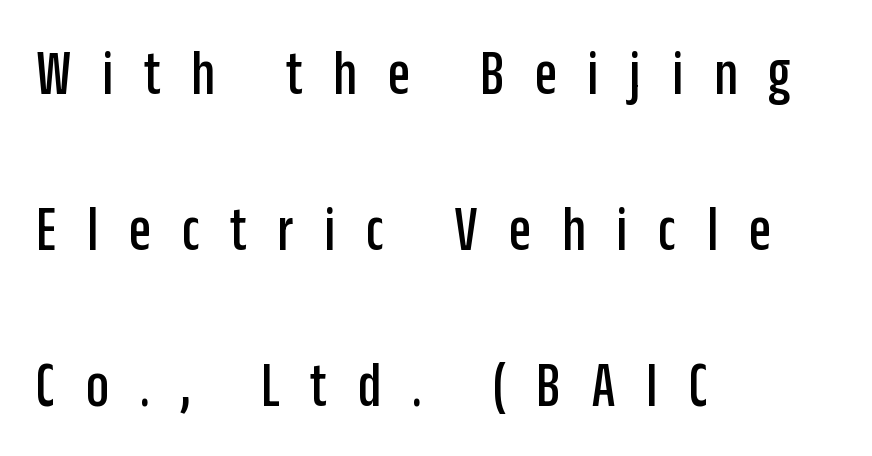
Q: Is the text italic (slanted)? A: No, it is upright.
Q: Is the typeface a serif or a sans-serif typeface? A: Sans-serif.
Q: Is the text underlined? A: No.
Q: How is the paragraph aligned? A: Left-aligned.
Q: Is the spacing between letters normal or unusually wide? A: Unusually wide.
Q: Is the spacing between lines tight, normal or loose? A: Loose.
Q: Width (condensed, normal, or wide)? A: Condensed.
Q: Stroke contrast? A: Low.
Q: x-height? A: Large.
Q: Monospaced? A: No.
